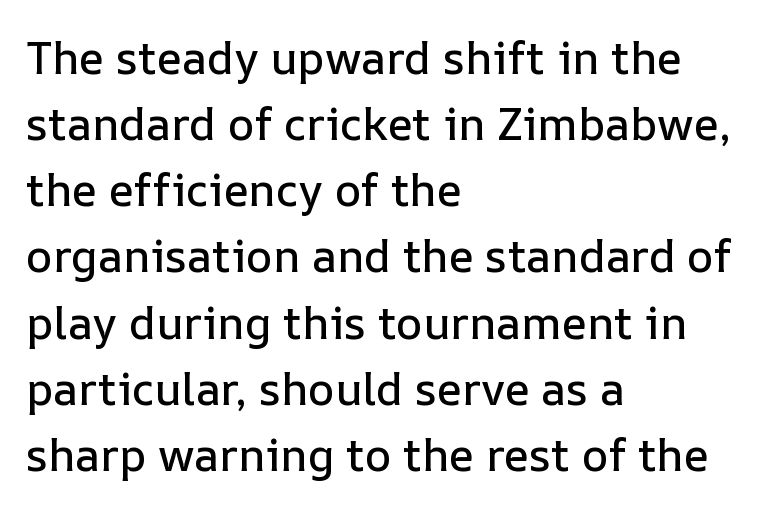
The image shows 45 px text type, upright; set left-aligned, normal line spacing (1.47x), normal letter spacing, not underlined; low stroke contrast and a medium x-height.
